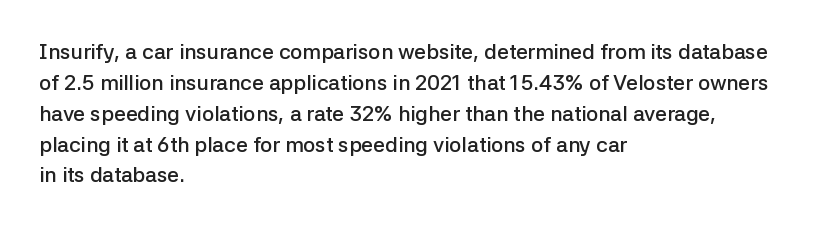
The lines are quadded left. No word sits above an underline. A typesetter would mark this as roman, not italic. Observe the ordinary spacing: letters are neighbours, not strangers.
